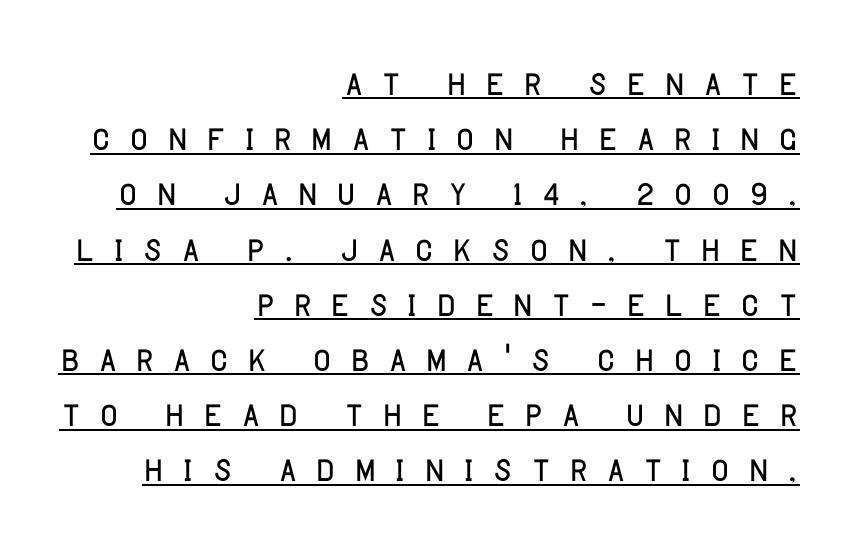
{"serif": "no", "italic": "no", "bold": "no", "weight": "light", "width": "normal", "stroke_contrast": "low", "x_height": "large", "monospaced": "no", "underline": "yes", "align": "right", "line_spacing": "tight", "line_spacing_ratio": 1.15, "letter_spacing": "wide", "letter_spacing_em": 0.33, "glyph_px": 48}
